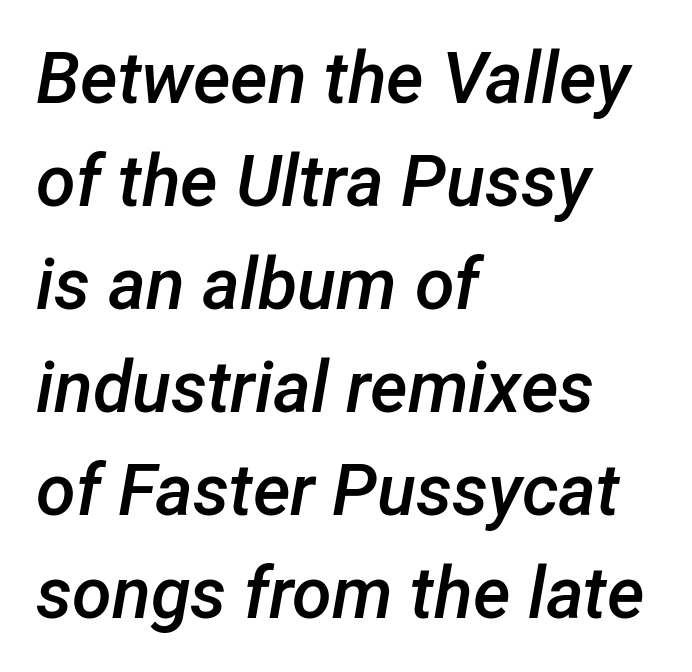
Q: Is the text bold? A: Semi-bold.
Q: Is the text italic (slanted)? A: Yes, it leans right by about 12 degrees.
Q: Is the text underlined? A: No.
Q: How is the paragraph aligned? A: Left-aligned.
Q: Is the spacing between letters normal or unusually wide? A: Normal.
Q: Is the spacing between lines tight, normal or loose? A: Normal.
Q: Width (condensed, normal, or wide)? A: Normal.
Q: Stroke contrast? A: Low.
Q: x-height? A: Medium.
Q: Monospaced? A: No.
